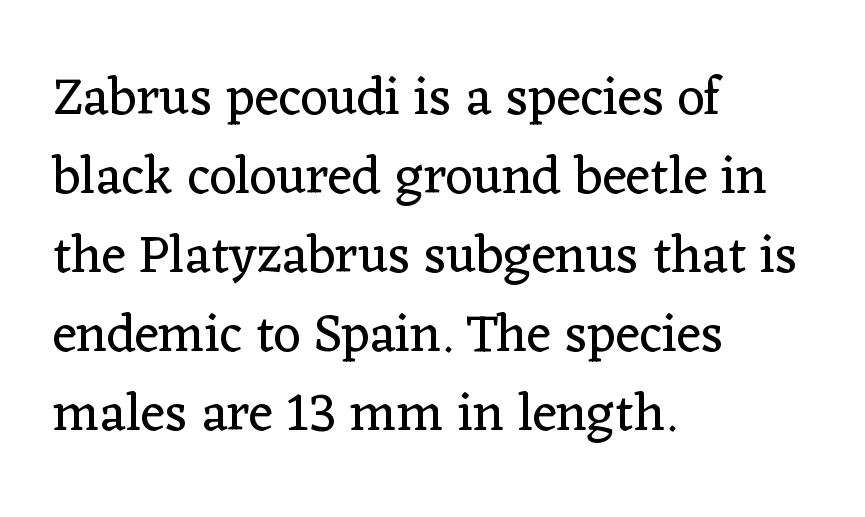
{"serif": "yes", "italic": "no", "bold": "no", "weight": "regular", "width": "normal", "stroke_contrast": "low", "x_height": "medium", "monospaced": "no", "underline": "no", "align": "left", "line_spacing": "normal", "line_spacing_ratio": 1.49, "letter_spacing": "normal", "letter_spacing_em": 0.0, "glyph_px": 53}
